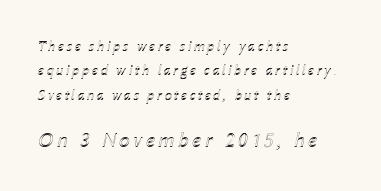
Q: Is the text italic (slanted)? A: Yes, it leans right by about 12 degrees.
Q: Is the text underlined? A: No.
Q: How is the paragraph aligned? A: Left-aligned.
Q: Is the spacing between lines tight, normal or loose? A: Normal.
Q: Which block of text is set in a larger size, the first (top) or the second (bottom)? A: The second (bottom) one.
